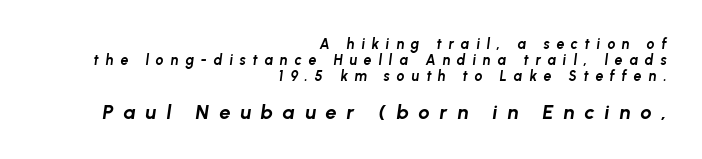
{"italic": "yes", "lean": "right", "slant_degrees": 8, "bold": "yes", "underline": "no", "align": "right", "line_spacing_ratio": 1.16, "letter_spacing": "wide", "letter_spacing_em": 0.49, "larger_block": "second", "size_ratio": 1.43, "glyph_px": 20}
